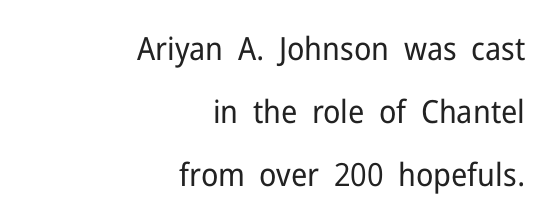
{"serif": "no", "italic": "no", "bold": "no", "weight": "regular", "width": "normal", "stroke_contrast": "low", "x_height": "medium", "monospaced": "no", "underline": "no", "align": "right", "line_spacing": "loose", "line_spacing_ratio": 1.97, "letter_spacing": "normal", "letter_spacing_em": 0.0, "glyph_px": 32}
